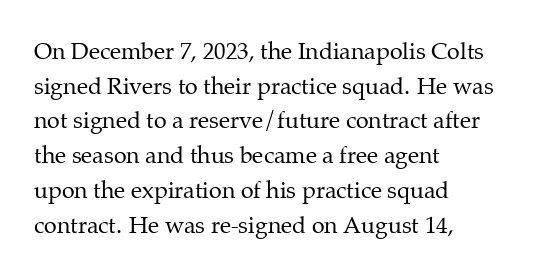
{"italic": "no", "bold": "no", "underline": "no", "align": "left", "line_spacing": "normal", "line_spacing_ratio": 1.51, "letter_spacing": "normal", "letter_spacing_em": 0.0, "glyph_px": 23}
